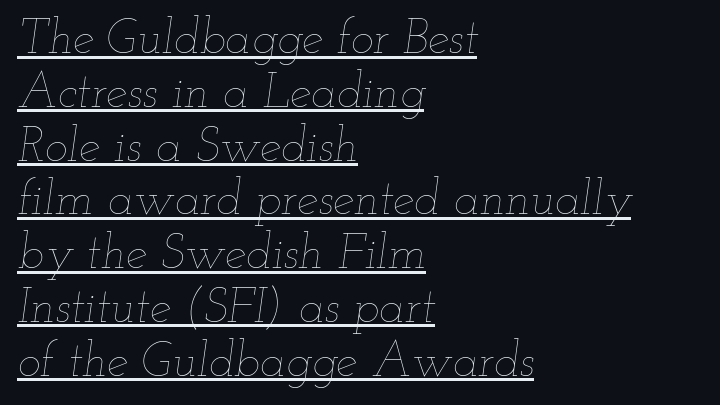
Q: Is the text bold? A: No.
Q: Is the text italic (slanted)? A: Yes, it leans right by about 12 degrees.
Q: Is the text underlined? A: Yes.
Q: How is the paragraph aligned? A: Left-aligned.
Q: Is the spacing between letters normal or unusually wide? A: Normal.
Q: Is the spacing between lines tight, normal or loose? A: Tight.
Q: Width (condensed, normal, or wide)? A: Wide.
Q: Stroke contrast? A: Low.
Q: x-height? A: Small.
Q: Monospaced? A: No.
